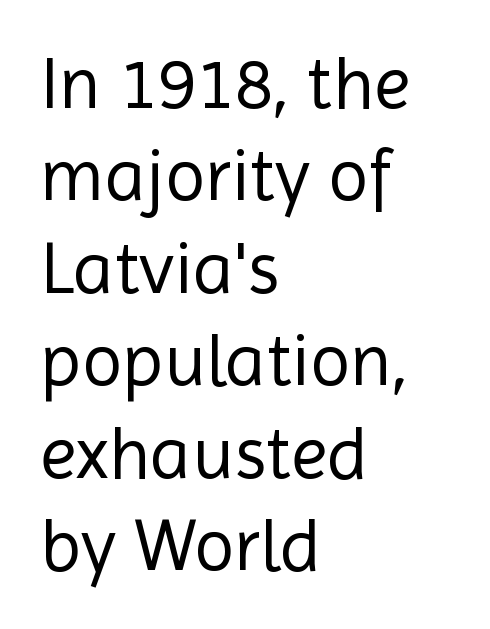
This is sans-serif lettering, the kind often seen on screens and signage. Type without underlining. Proportional: the letters do not fall into vertical columns. Here the glyphs are tracked normally, forming tight word shapes. The letters stand upright; this is a roman face. Regarding leading, the lines here are spaced in the standard way.
